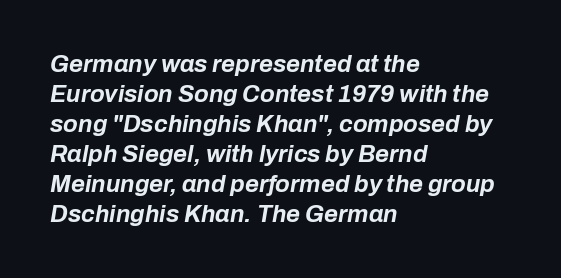
You can tell it's italic because the verticals aren't actually vertical. The rendering uses a bold face; every stroke is thick and dark. Compared with typical paragraphs, the rows here are spaced about the same. The paragraph has a hard left edge and a soft right edge. This sample uses plain, unmodified letter spacing. Plain, unruled lines of type.
